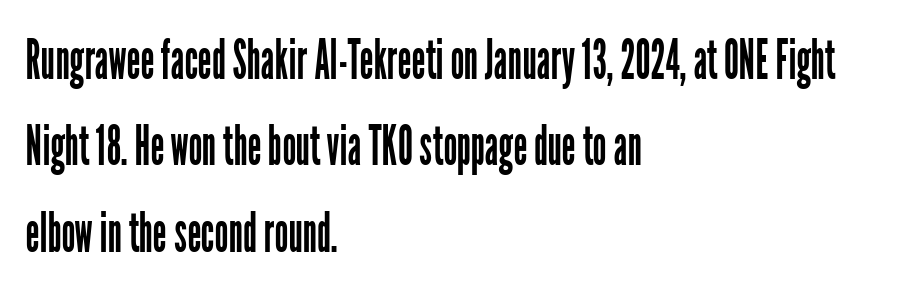
The image shows 55 px regular-weight, condensed sans-serif type, upright; set left-aligned, normal line spacing (1.57x), normal letter spacing, not underlined; low stroke contrast and a medium x-height.
